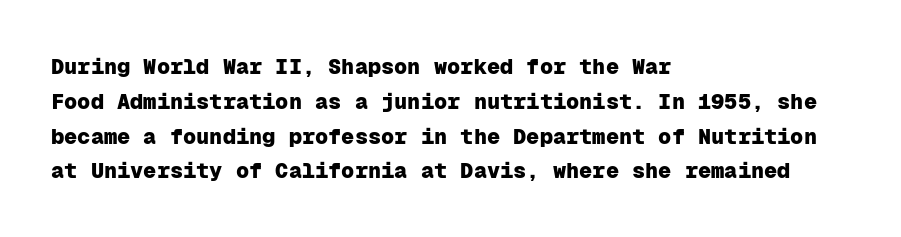
Q: Is the text bold? A: Yes.
Q: Is the text italic (slanted)? A: No, it is upright.
Q: Is the text underlined? A: No.
Q: How is the paragraph aligned? A: Left-aligned.
Q: Is the spacing between letters normal or unusually wide? A: Normal.
Q: Is the spacing between lines tight, normal or loose? A: Normal.
